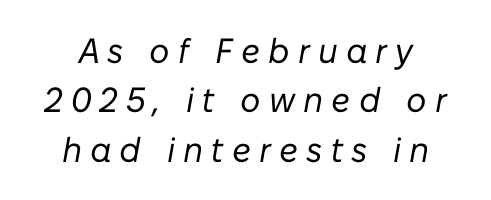
Think of a printed novel: that variable character pitch is what you see here. The type is letterspaced generously, with wide tracking. These glyphs show unthickened strokes, regular width or finer. The rows are spaced the way most documents space them. A bare baseline throughout the passage. The rendering applies a slant to the glyphs.
